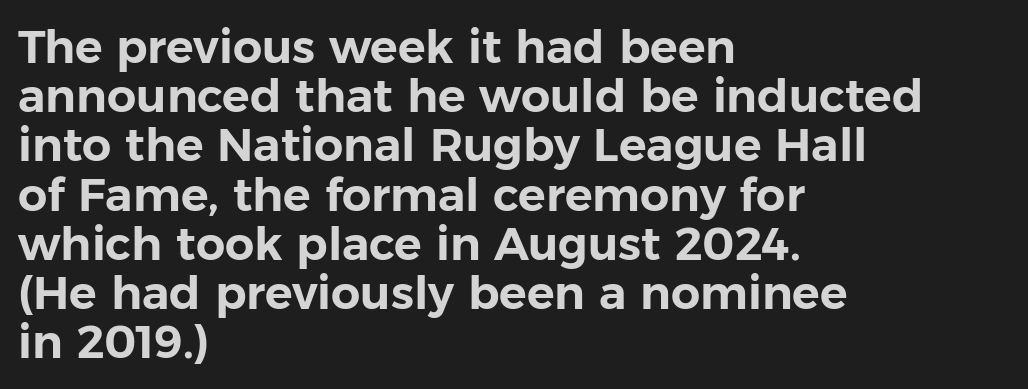
{"serif": "no", "italic": "no", "width": "normal", "stroke_contrast": "low", "x_height": "medium", "monospaced": "no", "underline": "no", "align": "left", "line_spacing": "tight", "line_spacing_ratio": 1.07, "letter_spacing": "normal", "letter_spacing_em": 0.0, "glyph_px": 46}
